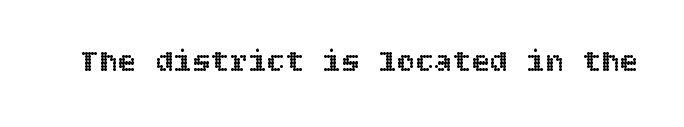
{"italic": "no", "width": "normal", "x_height": "large", "underline": "no", "letter_spacing": "normal", "letter_spacing_em": 0.0, "glyph_px": 31}
